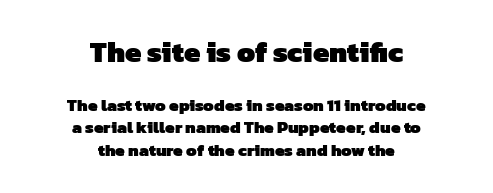
Q: Is the text bold? A: Yes.
Q: Is the typeface a serif or a sans-serif typeface? A: Sans-serif.
Q: Is the text underlined? A: No.
Q: How is the paragraph aligned? A: Centered.
Q: Is the spacing between letters normal or unusually wide? A: Normal.
Q: Is the spacing between lines tight, normal or loose? A: Normal.
Q: Which block of text is set in a larger size, the first (top) or the second (bottom)? A: The first (top) one.
Q: Width (condensed, normal, or wide)? A: Normal.
Q: Stroke contrast? A: Low.
Q: x-height? A: Medium.
Q: Monospaced? A: No.
